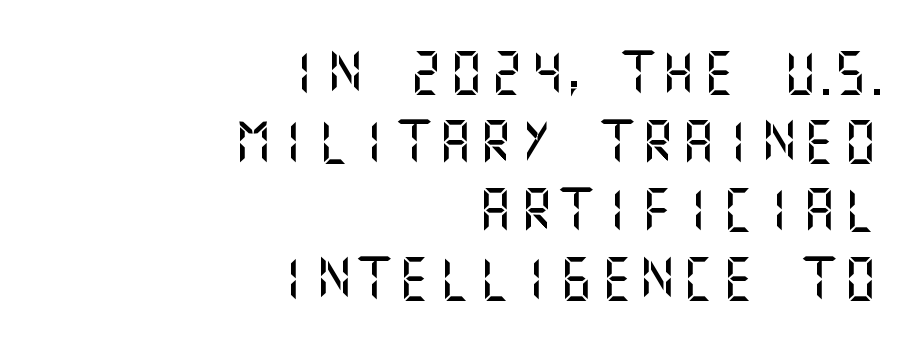
Each new line begins a customary step beneath the previous one. The letters stand straight up with perfectly vertical stems. Bare-footed words on every line. Typeset ragged left — the right edge is the straight one.
